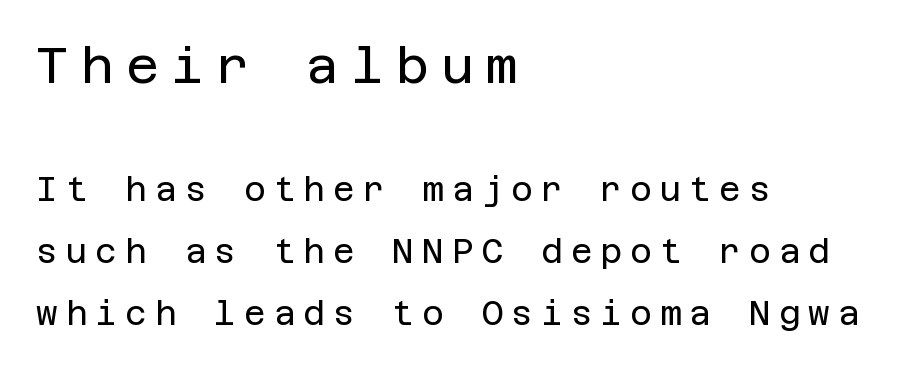
The image shows 50 px regular-weight sans-serif type, upright; set left-aligned, line spacing 1.88x, unusually wide letter spacing (+0.25 em), not underlined; the first (top) block is 1.52x larger; low stroke contrast and a large x-height.
